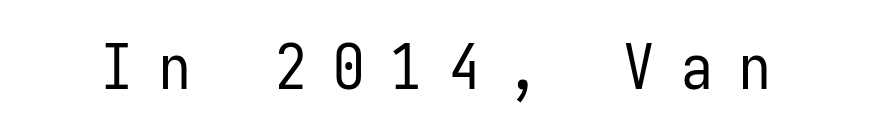
The image shows 63 px regular-weight, condensed sans-serif type, upright, monospaced; set unusually wide letter spacing (+0.42 em), not underlined; low stroke contrast and a medium x-height.
